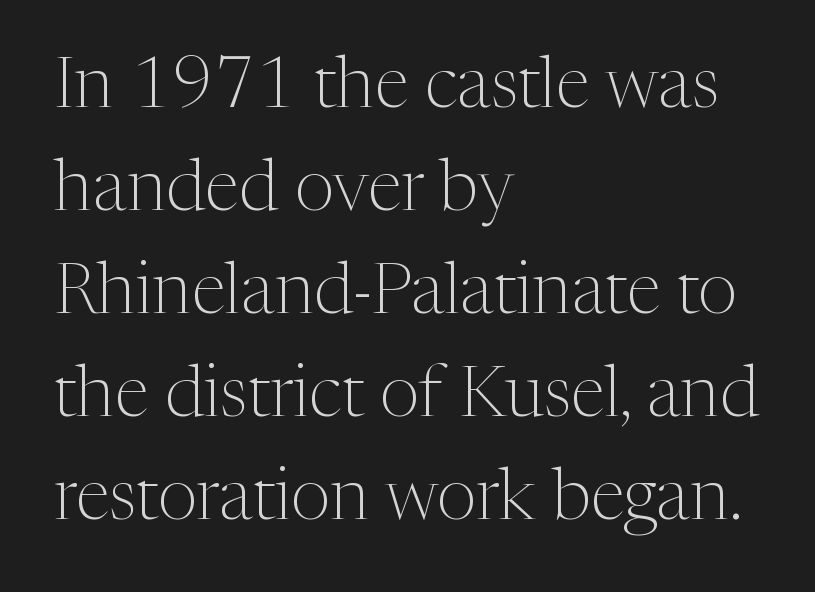
The image shows 71 px light serif type, upright; set left-aligned, normal line spacing (1.45x), normal letter spacing, not underlined; medium stroke contrast and a medium x-height.
